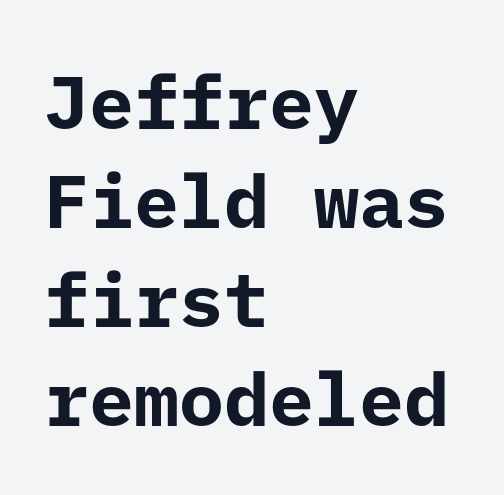
The image shows 75 px bold sans-serif type, upright; set left-aligned, normal line spacing (1.32x), normal letter spacing, not underlined; low stroke contrast and a medium x-height.
